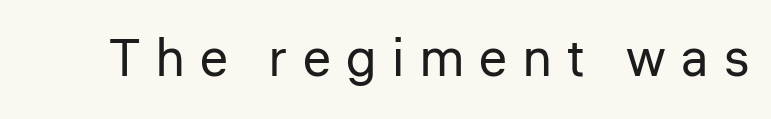
Q: Is the text bold? A: No.
Q: Is the text italic (slanted)? A: No, it is upright.
Q: Is the typeface a serif or a sans-serif typeface? A: Sans-serif.
Q: Is the text underlined? A: No.
Q: Is the spacing between letters normal or unusually wide? A: Unusually wide.
Q: Width (condensed, normal, or wide)? A: Normal.
Q: Stroke contrast? A: Low.
Q: x-height? A: Medium.
Q: Monospaced? A: No.
